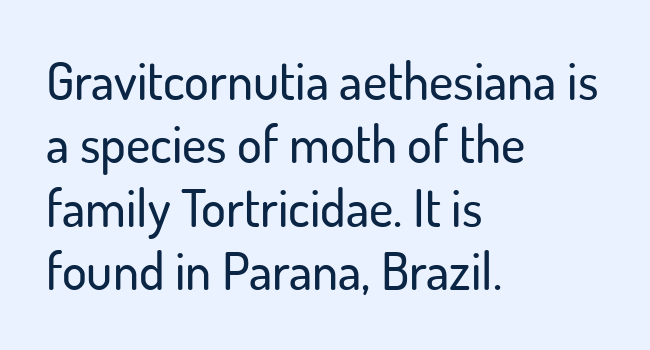
The image shows 52 px sans-serif type, upright; set left-aligned, line spacing 1.22x, normal letter spacing, not underlined; low stroke contrast and a small x-height.
